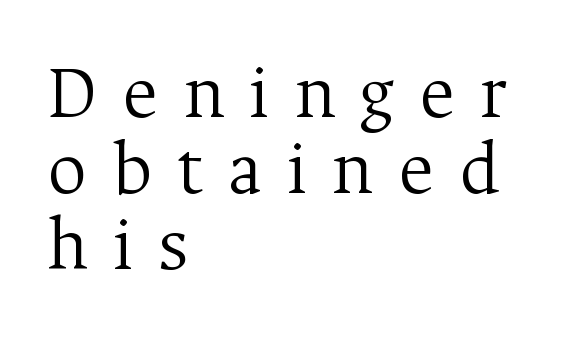
The image shows 77 px light serif type, upright; set left-aligned, tight line spacing (0.99x), unusually wide letter spacing (+0.32 em), not underlined; medium stroke contrast and a medium x-height.
